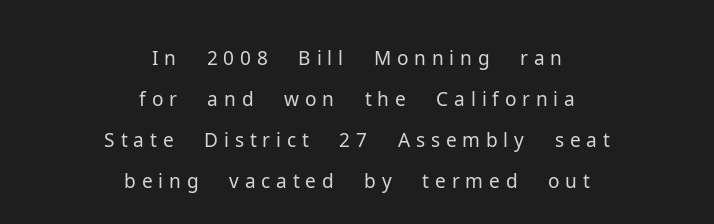
The face used here is proportionally spaced, like ordinary book or web type. Unmarked baselines from the first word to the last. Weight class: somewhere from thin through regular. Stroke terminals: plain, sans-serif. The passage is arranged like a title page — every line centered.
